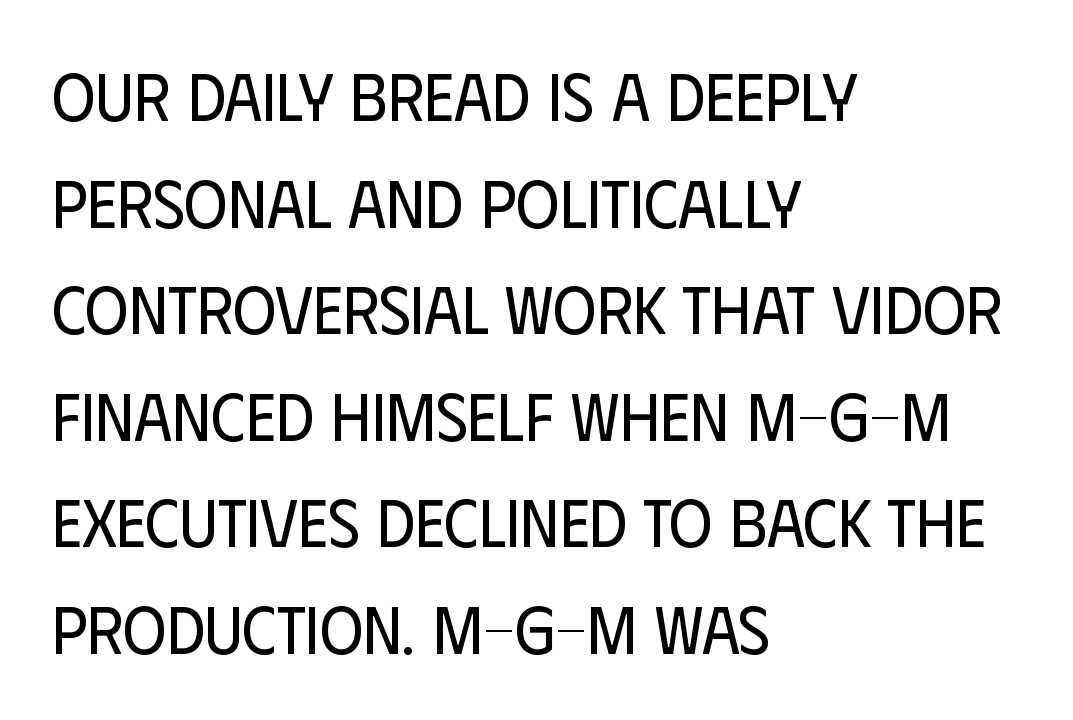
The image shows 67 px regular-weight, condensed sans-serif type, upright; set left-aligned, normal line spacing (1.59x), normal letter spacing, not underlined; low stroke contrast and a large x-height.
